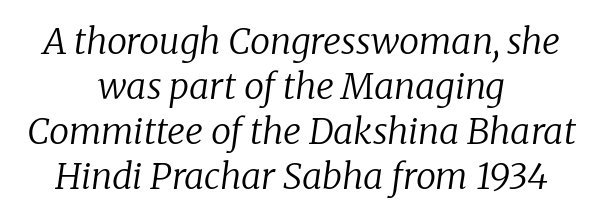
Q: Is the text bold? A: No.
Q: Is the text italic (slanted)? A: Yes, it leans right by about 8 degrees.
Q: Is the typeface a serif or a sans-serif typeface? A: Serif.
Q: Is the text underlined? A: No.
Q: How is the paragraph aligned? A: Centered.
Q: Is the spacing between letters normal or unusually wide? A: Normal.
Q: Is the spacing between lines tight, normal or loose? A: Normal.
Q: Width (condensed, normal, or wide)? A: Normal.
Q: Stroke contrast? A: Low.
Q: x-height? A: Medium.
Q: Monospaced? A: No.
